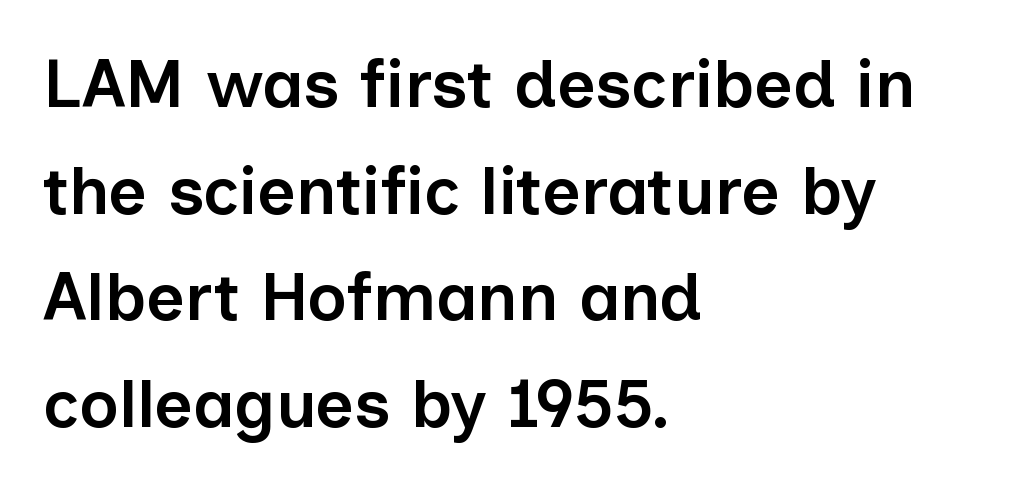
The image shows 67 px semibold sans-serif type, upright; set left-aligned, normal line spacing (1.59x), normal letter spacing, not underlined; low stroke contrast and a medium x-height.
